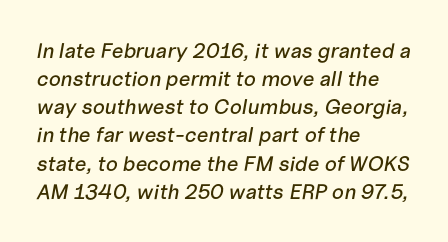
Q: Is the text italic (slanted)? A: Yes, it leans right by about 10 degrees.
Q: Is the text underlined? A: No.
Q: How is the paragraph aligned? A: Left-aligned.
Q: Is the spacing between letters normal or unusually wide? A: Normal.
Q: Is the spacing between lines tight, normal or loose? A: Normal.
